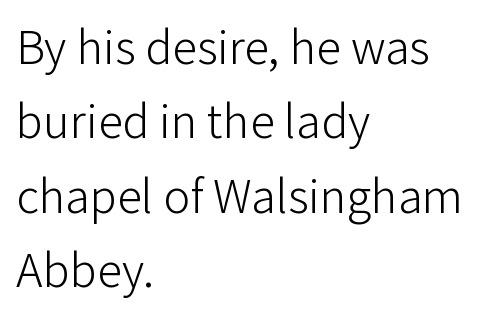
Q: Is the text bold? A: No.
Q: Is the text italic (slanted)? A: No, it is upright.
Q: Is the typeface a serif or a sans-serif typeface? A: Sans-serif.
Q: Is the text underlined? A: No.
Q: How is the paragraph aligned? A: Left-aligned.
Q: Is the spacing between letters normal or unusually wide? A: Normal.
Q: Is the spacing between lines tight, normal or loose? A: Normal.
Q: Width (condensed, normal, or wide)? A: Normal.
Q: Stroke contrast? A: Low.
Q: x-height? A: Medium.
Q: Monospaced? A: No.
